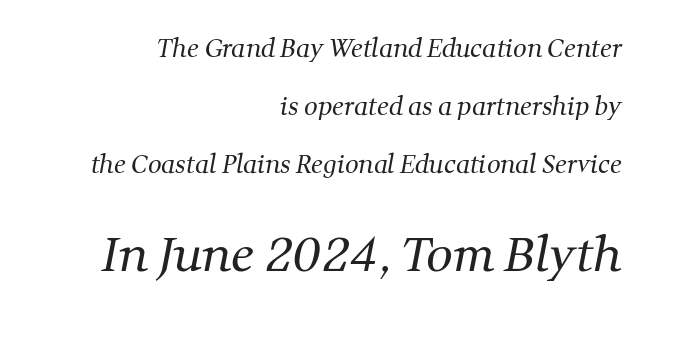
{"serif": "yes", "bold": "no", "weight": "regular", "width": "normal", "stroke_contrast": "medium", "x_height": "medium", "monospaced": "no", "underline": "no", "align": "right", "line_spacing": "loose", "line_spacing_ratio": 2.41, "letter_spacing": "normal", "letter_spacing_em": 0.0, "larger_block": "second", "size_ratio": 1.96, "glyph_px": 47}
